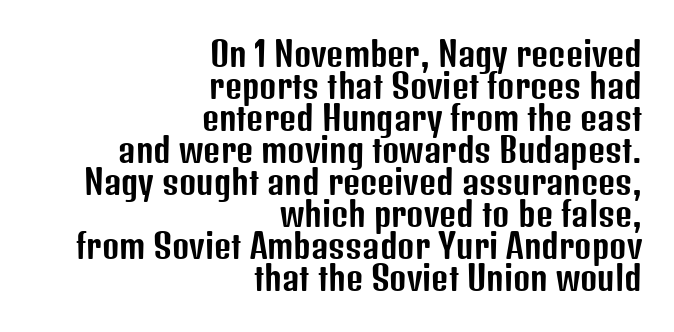
These lines huddle together more closely than default settings would place them. Tracking value appears to be zero — textbook default spacing. The gap between lines stays unmarked. Nope, no serifs anywhere on these letters. Quick note: not italic, upright. These lines are rendered in a variable-pitch font.
